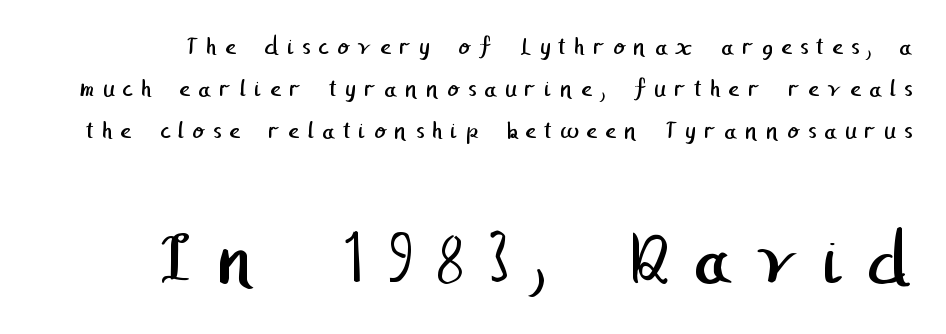
The image shows 77 px regular-weight sans-serif type; set normal line spacing (1.62x), unusually wide letter spacing (+0.31 em), not underlined; the second (bottom) block is 2.96x larger; low stroke contrast and a medium x-height.
